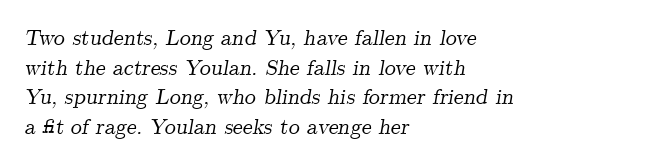
The words here are not underlined. Vertical spacing — default. How are the letters spaced? Ordinarily, with no added tracking. The specimen reads as italic at a glance. The paragraph has a hard left edge and a soft right edge.
